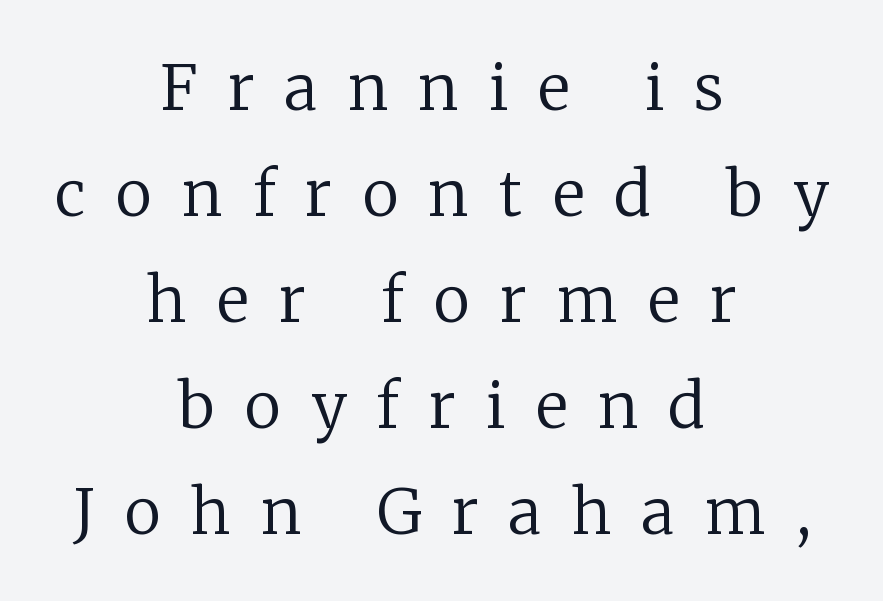
{"serif": "yes", "italic": "no", "bold": "no", "weight": "regular", "width": "normal", "stroke_contrast": "low", "x_height": "medium", "monospaced": "no", "underline": "no", "align": "center", "line_spacing_ratio": 1.71, "letter_spacing": "wide", "letter_spacing_em": 0.49, "glyph_px": 62}
